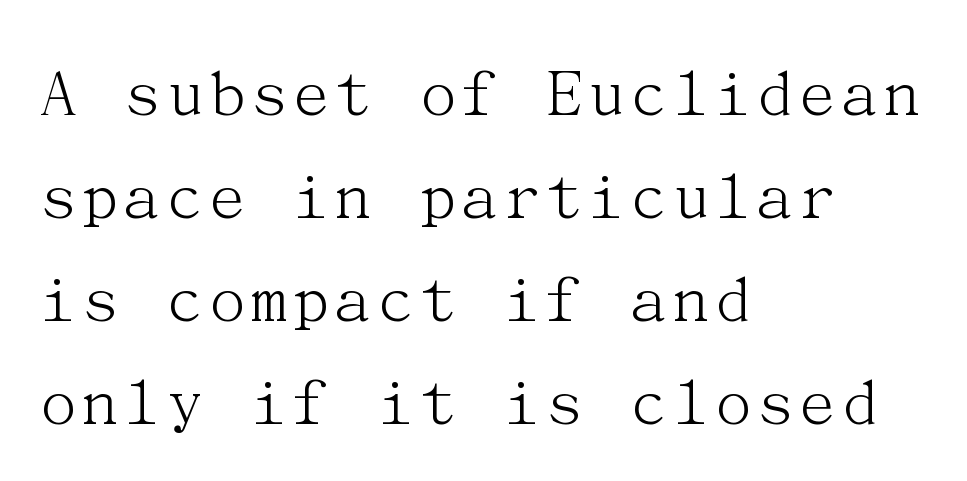
The image shows 72 px light serif type, upright; set left-aligned, normal line spacing (1.43x), normal letter spacing, not underlined; medium stroke contrast and a medium x-height.
